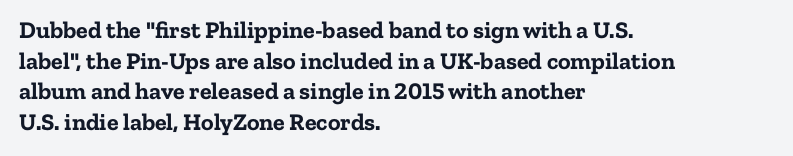
The image shows 24 px bold type, upright; set left-aligned, normal line spacing (1.28x), normal letter spacing, not underlined.
